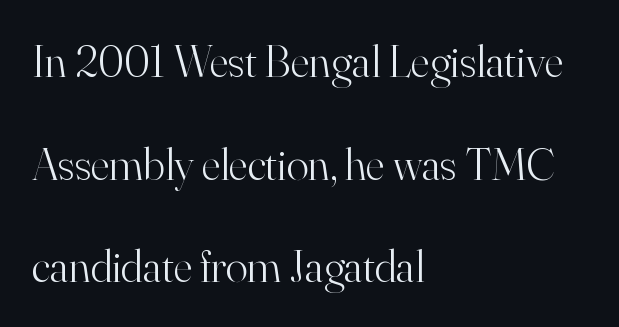
Q: Is the text bold? A: No.
Q: Is the text italic (slanted)? A: No, it is upright.
Q: Is the typeface a serif or a sans-serif typeface? A: Serif.
Q: Is the text underlined? A: No.
Q: How is the paragraph aligned? A: Left-aligned.
Q: Is the spacing between letters normal or unusually wide? A: Normal.
Q: Is the spacing between lines tight, normal or loose? A: Loose.
Q: Width (condensed, normal, or wide)? A: Normal.
Q: Stroke contrast? A: High.
Q: x-height? A: Small.
Q: Monospaced? A: No.
